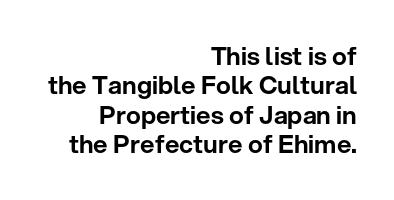
The paragraph has a hard right edge and a soft left edge. Observe the ordinary spacing: letters are neighbours, not strangers. Decoration check: the copy has no underline. Rendered with straight, roman letterforms.
